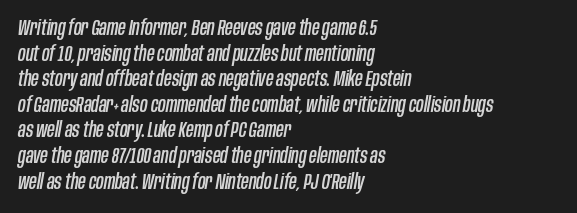
{"italic": "yes", "lean": "right", "slant_degrees": 10, "underline": "no", "align": "left", "line_spacing_ratio": 1.22, "letter_spacing": "normal", "letter_spacing_em": 0.0, "glyph_px": 21}
